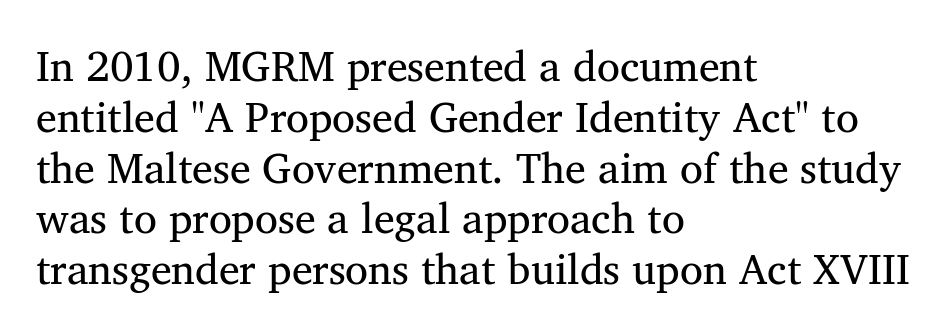
Check under the words: just untouched page. This is the regular roman posture of the typeface. A classic flush-left, rag-right setting is used for this passage. Is this a fixed-width face? No — the glyphs have proportional, varying widths. Little horizontal feet cap the strokes, marking this as serif type.
